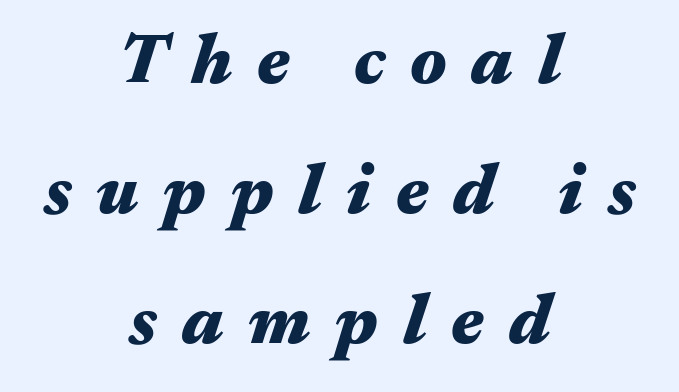
Think of a printed novel: that variable character pitch is what you see here. These words are printed bold, with thick strokes throughout. An italicized treatment has been applied to the whole sample. Has an underline been added? It has not. Compared with a flush-left layout, this one balances lines on the center instead.
